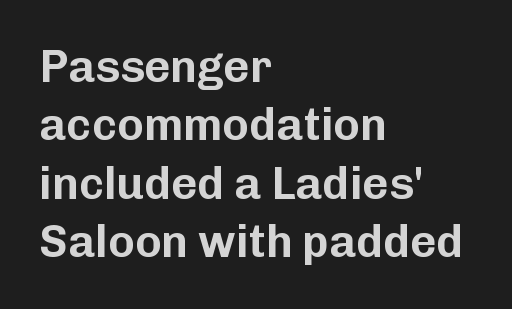
Rows of type keep a routine distance in the vertical direction. Check where the strokes stop: nothing finishes them off — pure sans. Does extra space separate the letters? No, they use regular spacing. Every character sits straight up, as roman type does.
